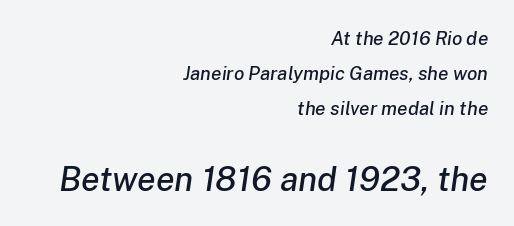
A flush-right, rag-left setting is used for this passage. Is the lower block the larger one? Yes — the lower block carries the bigger type. Note the varied advance widths — an 'i' is clearly narrower than an 'm'. The baseline area is clear. Nothing unusual about the tracking: characters are spaced as the font intends. The face used here has a pronounced slope to its letters.
